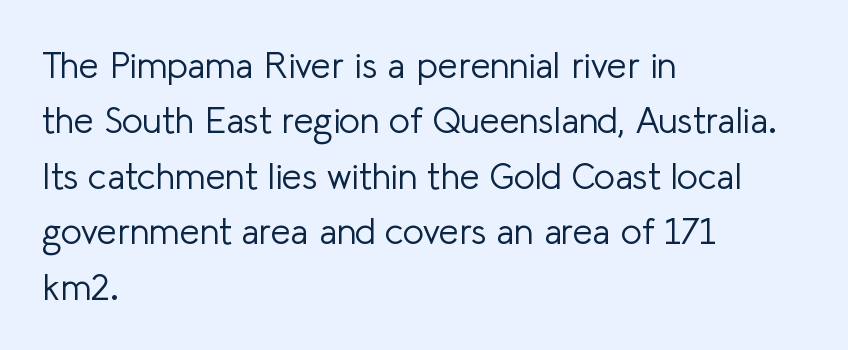
The glyphs are unaccompanied by any horizontal stroke below them. The letters stand straight up with perfectly vertical stems. Short note: letters normally spaced. Alignment: flush left. You could not count columns in this text — the font is proportionally spaced. Typographically, this falls in the sans-serif category.
